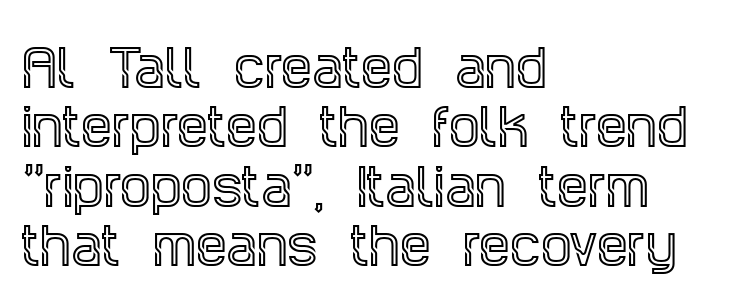
Q: Is the text italic (slanted)? A: No, it is upright.
Q: Is the typeface a serif or a sans-serif typeface? A: Serif.
Q: Is the text underlined? A: No.
Q: How is the paragraph aligned? A: Left-aligned.
Q: Is the spacing between letters normal or unusually wide? A: Normal.
Q: Width (condensed, normal, or wide)? A: Condensed.
Q: x-height? A: Large.
Q: Monospaced? A: No.
